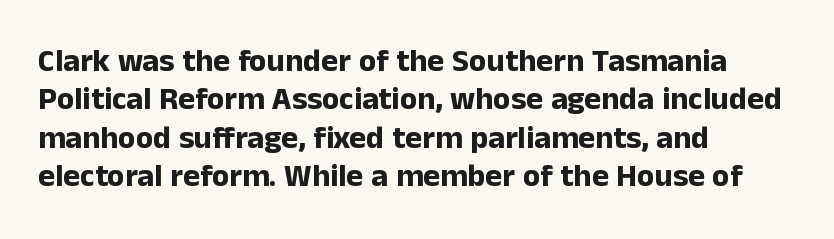
The image shows 32 px bold sans-serif type, upright; set left-aligned, line spacing 1.2x, normal letter spacing, not underlined; low stroke contrast and a medium x-height.
